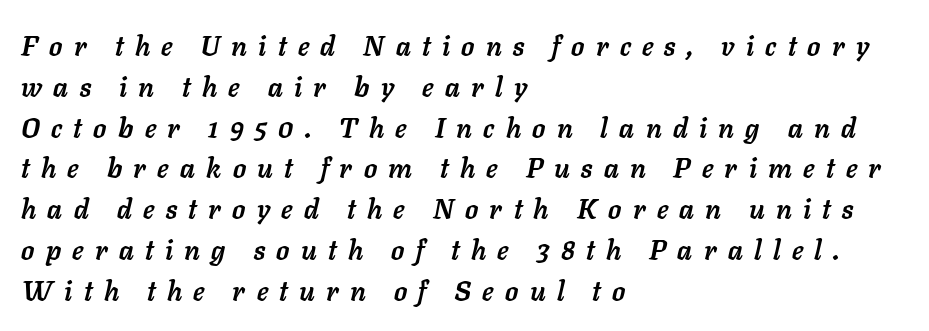
The image shows 27 px bold type, italic (leaning right); set left-aligned, normal line spacing (1.51x), unusually wide letter spacing (+0.42 em), not underlined.
